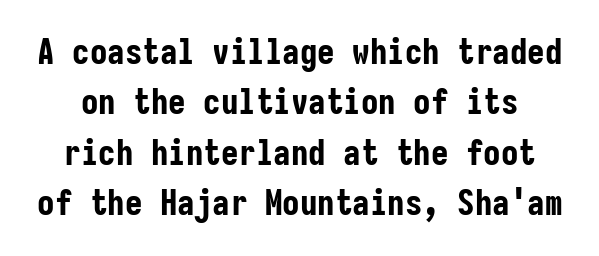
The image shows 35 px bold, condensed sans-serif type, upright, monospaced; set normal line spacing (1.44x), normal letter spacing, not underlined; low stroke contrast and a medium x-height.
